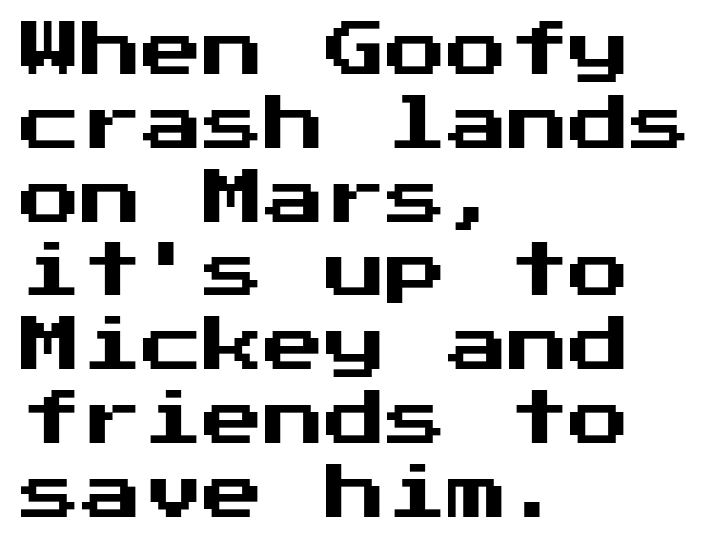
Rendered with straight, roman letterforms. Check under the words: just untouched page. This sample uses a sans-serif face. Is the letter spacing exaggerated? No — it looks like the ordinary default.
